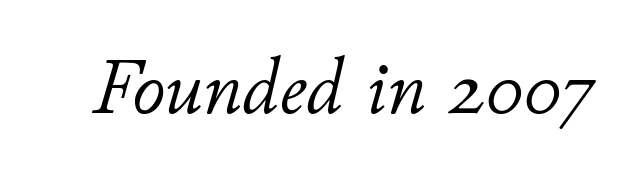
{"italic": "yes", "lean": "right", "slant_degrees": 11, "bold": "no", "weight": "light", "width": "normal", "stroke_contrast": "low", "x_height": "small", "monospaced": "no", "underline": "no", "letter_spacing": "normal", "letter_spacing_em": 0.0, "glyph_px": 80}
